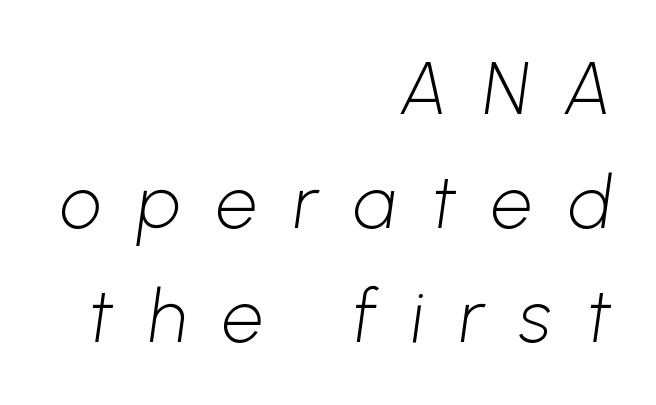
{"serif": "no", "bold": "no", "weight": "light", "width": "normal", "stroke_contrast": "low", "x_height": "medium", "monospaced": "no", "underline": "no", "align": "right", "line_spacing": "normal", "line_spacing_ratio": 1.56, "letter_spacing": "wide", "letter_spacing_em": 0.49, "glyph_px": 73}
